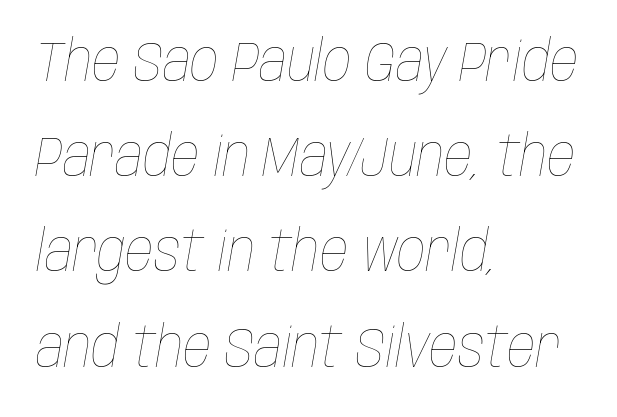
The weight tops out at a normal text grade. Note the varied advance widths — an 'i' is clearly narrower than an 'm'. Does extra space separate the letters? No, they use regular spacing. A normal amount of white space separates one row of letters from the next. This sample uses an oblique cut, with every glyph tilted off the vertical. Typeset ragged right — the left edge is the straight one.
